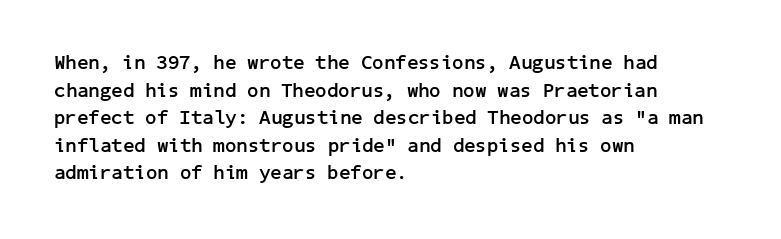
Q: Is the text bold? A: Yes.
Q: Is the text italic (slanted)? A: No, it is upright.
Q: Is the text underlined? A: No.
Q: How is the paragraph aligned? A: Left-aligned.
Q: Is the spacing between letters normal or unusually wide? A: Normal.
Q: Is the spacing between lines tight, normal or loose? A: Normal.
